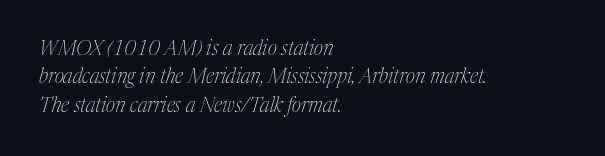
The weight would be labelled regular, book, light, or lighter still. The rows are spaced the way most documents space them. The lines in this sample share a left origin and differ only in where they stop. Notice how the stems are inclined rather than vertical — that's the hallmark of italics. What stands out about the letter spacing? Nothing — it is the standard amount. Honestly, there is no underline to notice here at all.
